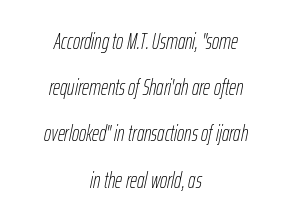
The image shows 22 px text type, italic (leaning right); set centered, loose line spacing (2.1x), normal letter spacing, not underlined.
